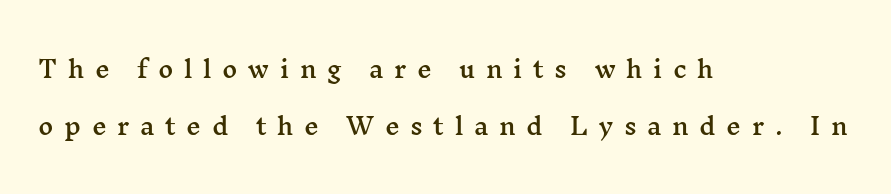
The lettering stays uniformly vertical, giving the passage a roman look. Someone cranked the tracking dial way up on this one. The space directly below the letters is spotless. The lines are quadded left. This block would shrink considerably if given ordinary leading; it's expanded now.
